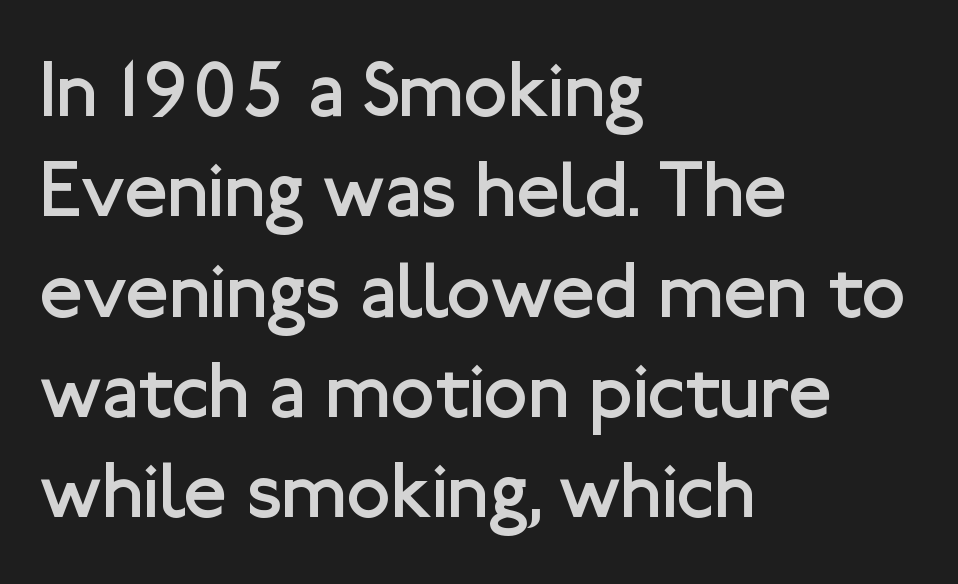
Q: Is the text bold? A: No.
Q: Is the text italic (slanted)? A: No, it is upright.
Q: Is the typeface a serif or a sans-serif typeface? A: Sans-serif.
Q: Is the text underlined? A: No.
Q: How is the paragraph aligned? A: Left-aligned.
Q: Is the spacing between letters normal or unusually wide? A: Normal.
Q: Is the spacing between lines tight, normal or loose? A: Normal.
Q: Width (condensed, normal, or wide)? A: Normal.
Q: Stroke contrast? A: Low.
Q: x-height? A: Medium.
Q: Monospaced? A: No.
